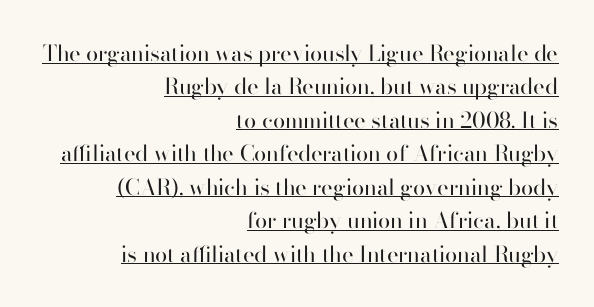
The image shows 22 px text type, upright; set right-aligned, normal line spacing (1.52x), normal letter spacing, underlined.
